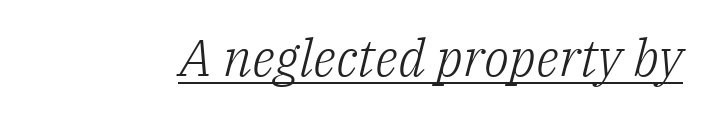
The image shows 52 px light serif type, italic (leaning right); set normal letter spacing, underlined; low stroke contrast and a medium x-height.
